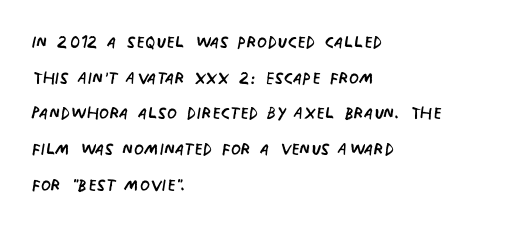
The image shows 23 px text type; set left-aligned, normal line spacing (1.55x), normal letter spacing, not underlined.
